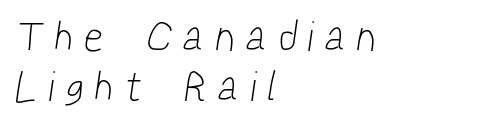
{"serif": "no", "bold": "no", "weight": "light", "width": "condensed", "stroke_contrast": "low", "x_height": "medium", "monospaced": "no", "underline": "no", "align": "left", "line_spacing_ratio": 1.19, "letter_spacing": "wide", "letter_spacing_em": 0.35, "glyph_px": 42}
